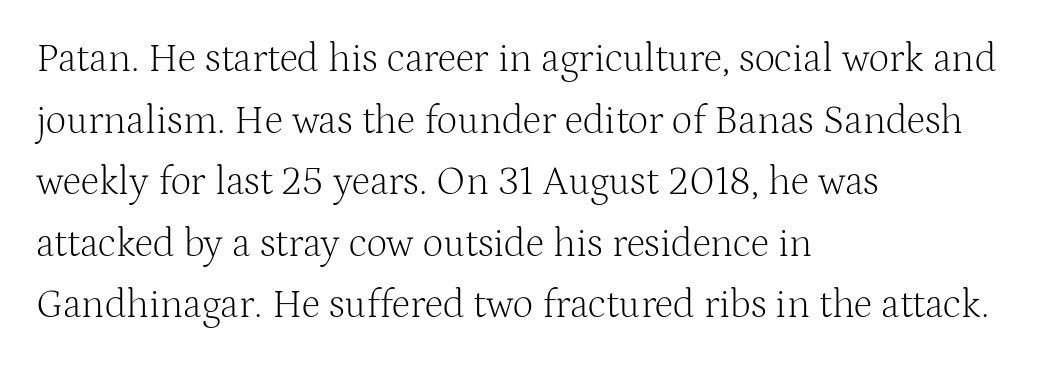
Q: Is the text bold? A: No.
Q: Is the text italic (slanted)? A: No, it is upright.
Q: Is the typeface a serif or a sans-serif typeface? A: Serif.
Q: Is the text underlined? A: No.
Q: How is the paragraph aligned? A: Left-aligned.
Q: Is the spacing between letters normal or unusually wide? A: Normal.
Q: Is the spacing between lines tight, normal or loose? A: Normal.
Q: Width (condensed, normal, or wide)? A: Normal.
Q: Stroke contrast? A: Medium.
Q: x-height? A: Medium.
Q: Monospaced? A: No.
